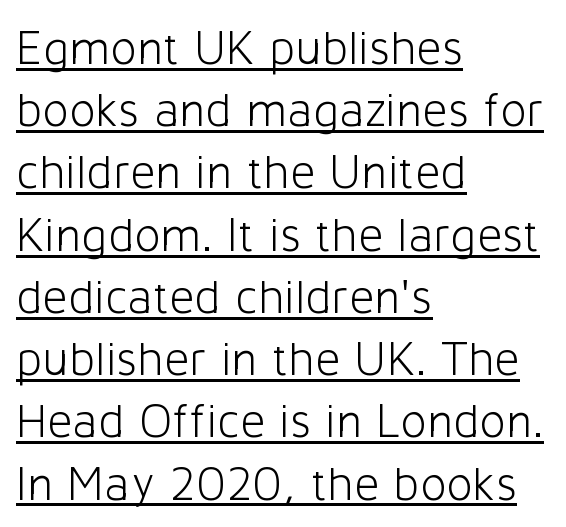
Caption: multi-line text, flush left, ragged right. When letters stand straight like this, we call the style roman or upright. What's the leading like? Ordinary, nothing unusual. Underlining? Definitely there. The cut favours lightness, reaching ordinary text weight at its darkest.
